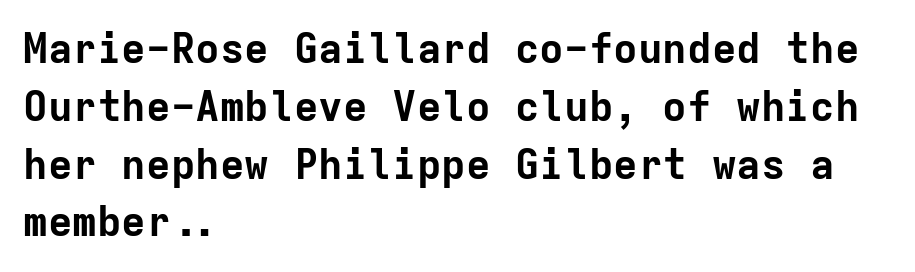
The image shows 41 px bold sans-serif type, upright, monospaced; set left-aligned, normal line spacing (1.41x), normal letter spacing, not underlined; low stroke contrast and a medium x-height.
